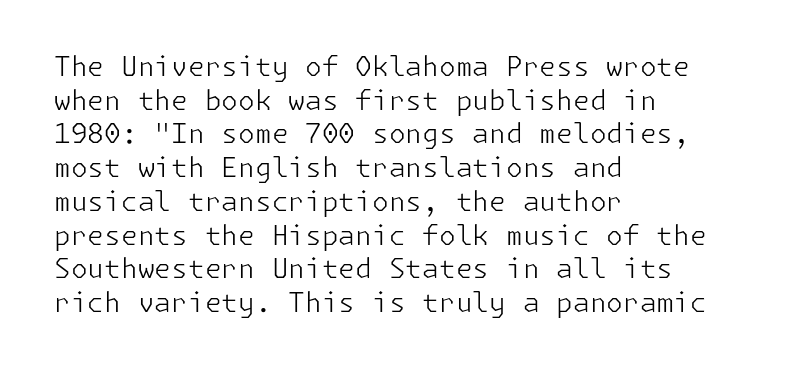
{"italic": "no", "bold": "no", "underline": "no", "align": "left", "line_spacing": "normal", "line_spacing_ratio": 1.25, "letter_spacing": "normal", "letter_spacing_em": 0.0, "glyph_px": 27}
